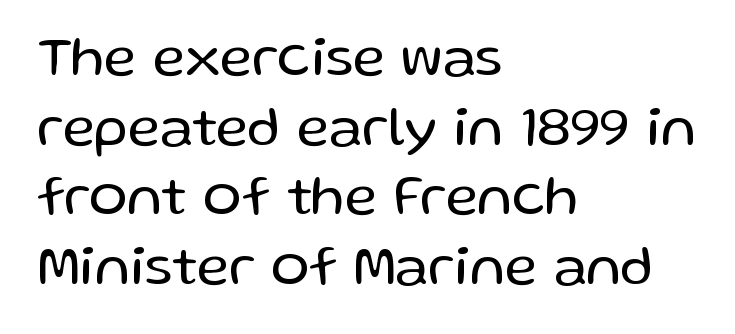
{"serif": "no", "italic": "no", "bold": "no", "weight": "regular", "width": "normal", "stroke_contrast": "low", "x_height": "medium", "monospaced": "no", "underline": "no", "align": "left", "line_spacing_ratio": 1.22, "letter_spacing": "normal", "letter_spacing_em": 0.0, "glyph_px": 57}
